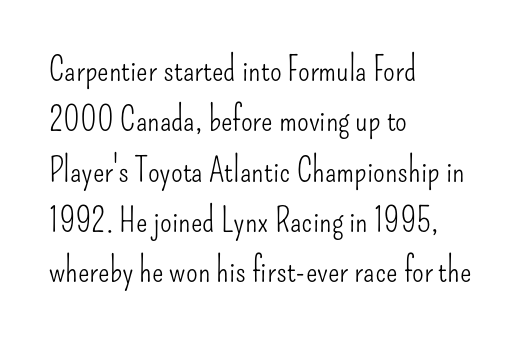
Q: Is the text bold? A: No.
Q: Is the text italic (slanted)? A: No, it is upright.
Q: Is the typeface a serif or a sans-serif typeface? A: Sans-serif.
Q: Is the text underlined? A: No.
Q: How is the paragraph aligned? A: Left-aligned.
Q: Is the spacing between letters normal or unusually wide? A: Normal.
Q: Is the spacing between lines tight, normal or loose? A: Normal.
Q: Width (condensed, normal, or wide)? A: Condensed.
Q: Stroke contrast? A: Low.
Q: x-height? A: Small.
Q: Monospaced? A: No.
